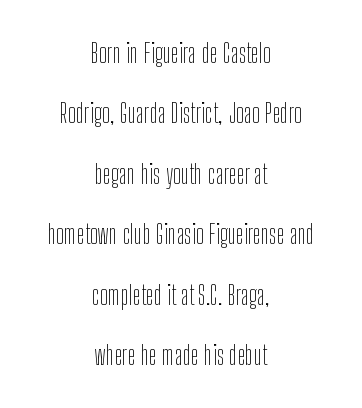
Quick note: interline space is abundant. A quiet, ordinary-to-light weight characterises the typeface. Any mark beneath the type? The region is blank. You could call the tracking neutral — neither tight nor loose. The rag falls on both sides of this text block equally.
